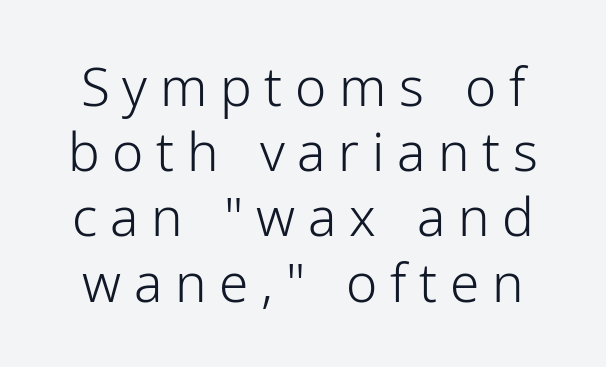
{"serif": "no", "italic": "no", "bold": "no", "weight": "light", "width": "normal", "stroke_contrast": "low", "x_height": "medium", "monospaced": "no", "underline": "no", "line_spacing_ratio": 1.23, "letter_spacing": "wide", "letter_spacing_em": 0.24, "glyph_px": 53}
